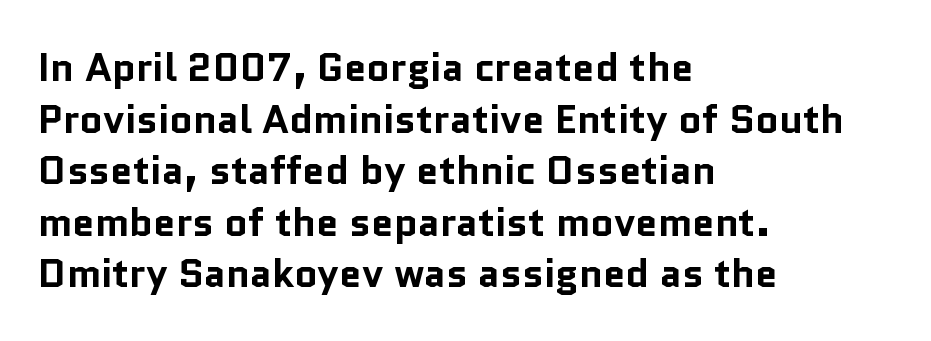
The text was rendered using a sans face with plain stroke endings. The foot of each line stays bare and open. The passage shown stacks its lines at a standard gap. Note the varied advance widths — an 'i' is clearly narrower than an 'm'.
